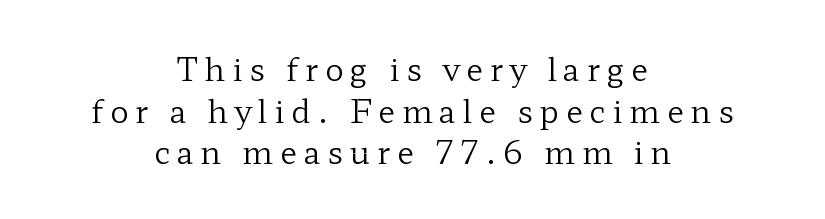
{"serif": "yes", "italic": "no", "bold": "no", "weight": "regular", "width": "wide", "stroke_contrast": "low", "x_height": "medium", "monospaced": "no", "underline": "no", "align": "center", "line_spacing": "normal", "line_spacing_ratio": 1.34, "letter_spacing": "wide", "letter_spacing_em": 0.22, "glyph_px": 31}
